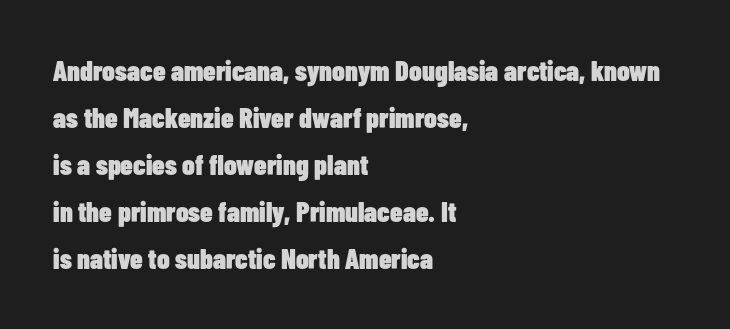
The space between consecutive lines is moderate. Weight check: bold — yes, fully. Which margin do the lines hug? The left one — the right edge is uneven. The face used here is a sans, in the tradition of grotesques and geometrics.
